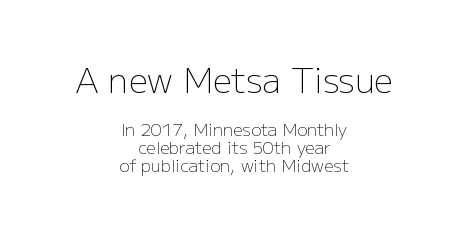
The passage shown is typed in a proportional face where columns would drift. Unmarked baselines from the first word to the last. Italic? Not at all — the glyphs are vertical. The letterforms sit shoulder to shoulder at normal distance.
